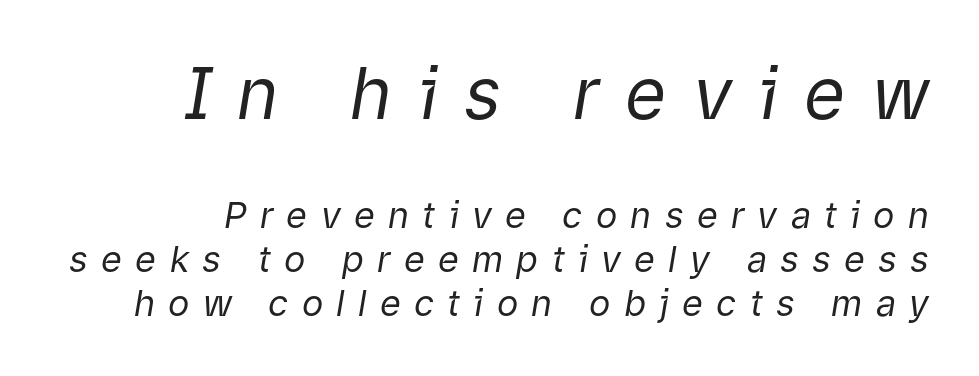
Q: Is the text bold? A: No.
Q: Is the text italic (slanted)? A: Yes, it leans right by about 9 degrees.
Q: Is the text underlined? A: No.
Q: How is the paragraph aligned? A: Right-aligned.
Q: Is the spacing between letters normal or unusually wide? A: Unusually wide.
Q: Which block of text is set in a larger size, the first (top) or the second (bottom)? A: The first (top) one.
Q: Width (condensed, normal, or wide)? A: Normal.
Q: Stroke contrast? A: Low.
Q: x-height? A: Medium.
Q: Monospaced? A: No.
